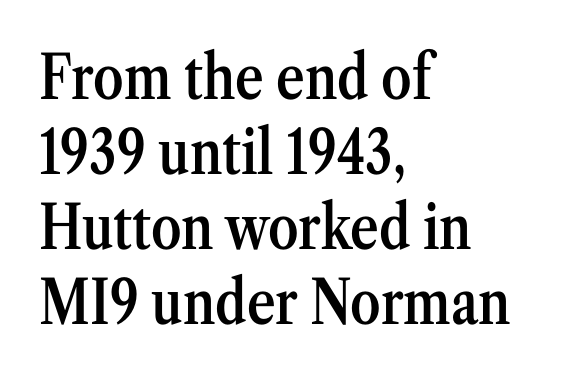
Style check: upright. Slightly chunky letters — semibold, I'd say, not full bold. The paragraph shown leans on its left margin. Each letter keeps its own natural width here, so spacing adapts to shape.
